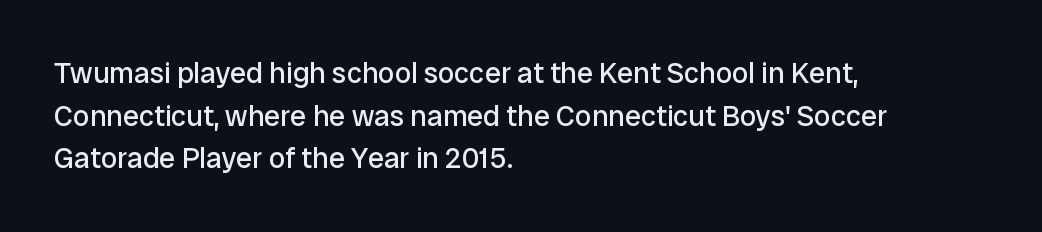
The specimen omits any rule beneath the text block's lines. This is sans-serif lettering, the kind often seen on screens and signage. Horizontally, the lines are justified to the leading edge only. Evenly set lines give the paragraph a standard silhouette. The specimen reads as upright at a glance. Stroke mass is kept to a normal reading level or below.
